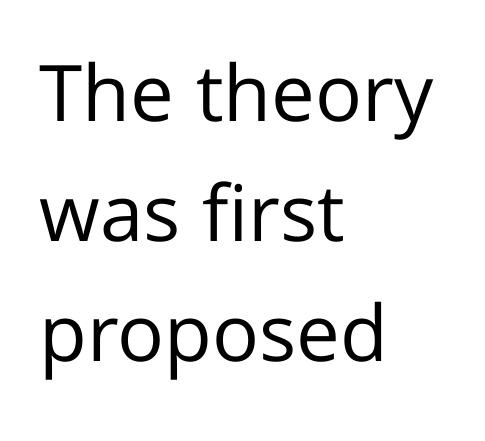
{"serif": "no", "italic": "no", "bold": "no", "weight": "regular", "width": "normal", "stroke_contrast": "low", "x_height": "medium", "monospaced": "no", "underline": "no", "align": "left", "line_spacing": "normal", "line_spacing_ratio": 1.54, "letter_spacing": "normal", "letter_spacing_em": 0.0, "glyph_px": 78}
